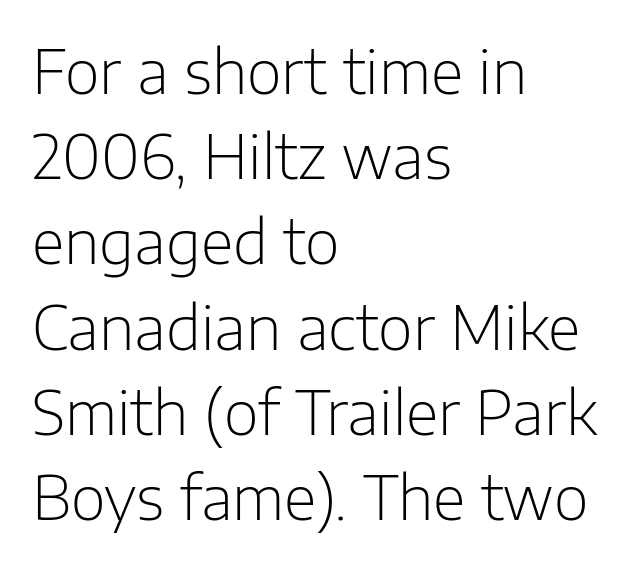
Q: Is the text bold? A: No.
Q: Is the text italic (slanted)? A: No, it is upright.
Q: Is the typeface a serif or a sans-serif typeface? A: Sans-serif.
Q: Is the text underlined? A: No.
Q: How is the paragraph aligned? A: Left-aligned.
Q: Is the spacing between letters normal or unusually wide? A: Normal.
Q: Is the spacing between lines tight, normal or loose? A: Normal.
Q: Width (condensed, normal, or wide)? A: Normal.
Q: Stroke contrast? A: Low.
Q: x-height? A: Medium.
Q: Monospaced? A: No.
